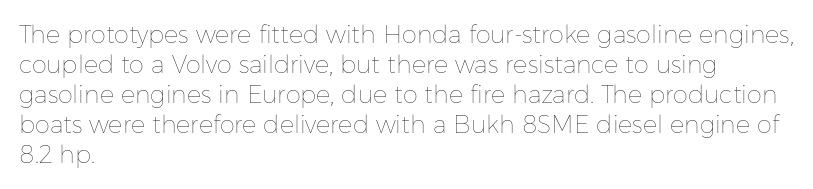
{"italic": "no", "bold": "no", "underline": "no", "align": "left", "line_spacing": "normal", "line_spacing_ratio": 1.25, "letter_spacing": "normal", "letter_spacing_em": 0.0, "glyph_px": 24}
